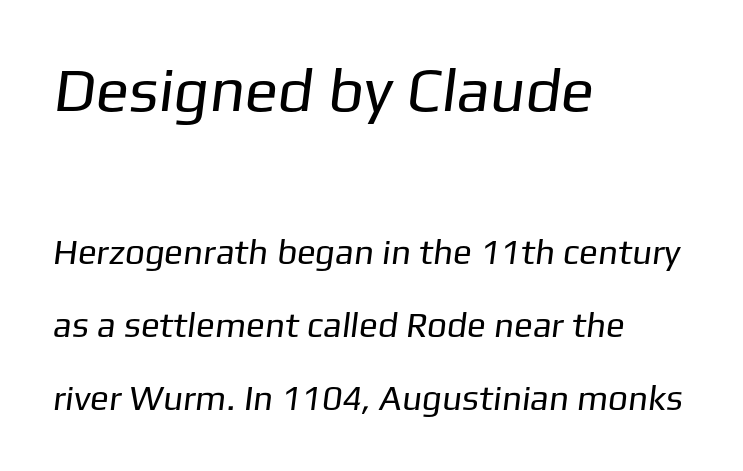
Q: Is the text bold? A: No.
Q: Is the typeface a serif or a sans-serif typeface? A: Sans-serif.
Q: Is the text underlined? A: No.
Q: How is the paragraph aligned? A: Left-aligned.
Q: Is the spacing between letters normal or unusually wide? A: Normal.
Q: Is the spacing between lines tight, normal or loose? A: Loose.
Q: Which block of text is set in a larger size, the first (top) or the second (bottom)? A: The first (top) one.
Q: Width (condensed, normal, or wide)? A: Normal.
Q: Stroke contrast? A: Low.
Q: x-height? A: Medium.
Q: Monospaced? A: No.
